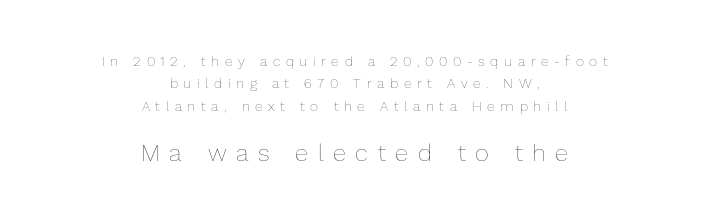
Q: Is the text bold? A: No.
Q: Is the text italic (slanted)? A: No, it is upright.
Q: Is the text underlined? A: No.
Q: How is the paragraph aligned? A: Centered.
Q: Is the spacing between letters normal or unusually wide? A: Unusually wide.
Q: Is the spacing between lines tight, normal or loose? A: Normal.
Q: Which block of text is set in a larger size, the first (top) or the second (bottom)? A: The second (bottom) one.
